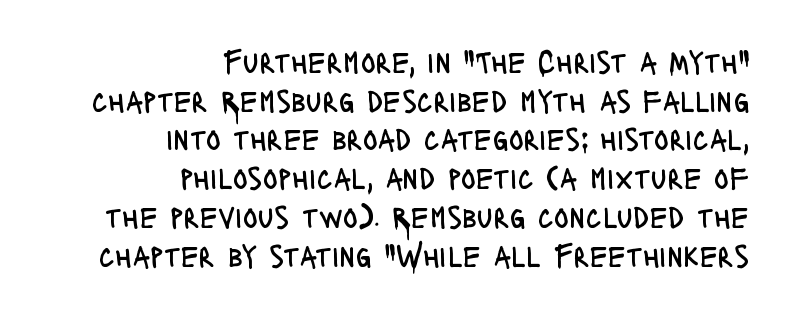
Summary of vertical rhythm: regular, with standard interline spacing. Tracking value appears to be zero — textbook default spacing. The passage shown is not bold in any degree. Note the varied advance widths — an 'i' is clearly narrower than an 'm'. Right-aligned paragraph, ragged on the left. Every character sits straight up, as roman type does.
